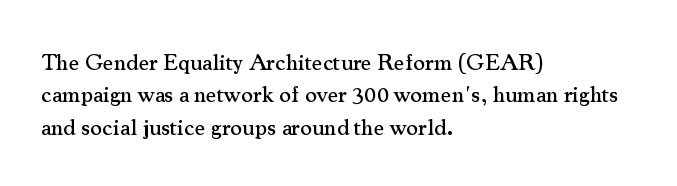
{"italic": "no", "underline": "no", "align": "left", "line_spacing": "normal", "line_spacing_ratio": 1.41, "letter_spacing": "normal", "letter_spacing_em": 0.0, "glyph_px": 23}
